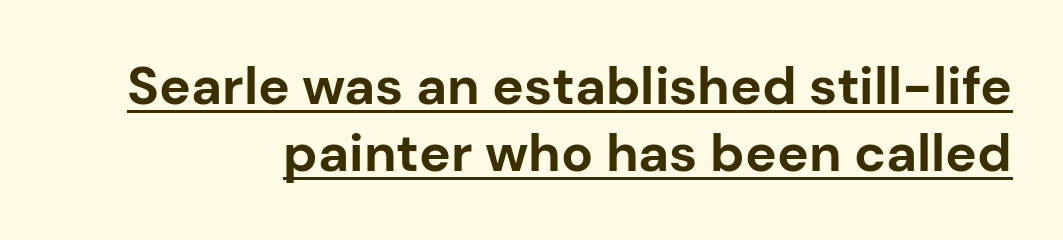
{"serif": "no", "italic": "no", "bold": "yes", "weight": "bold", "width": "normal", "stroke_contrast": "low", "x_height": "medium", "monospaced": "no", "underline": "yes", "align": "right", "line_spacing": "normal", "line_spacing_ratio": 1.27, "letter_spacing": "normal", "letter_spacing_em": 0.0, "glyph_px": 53}
